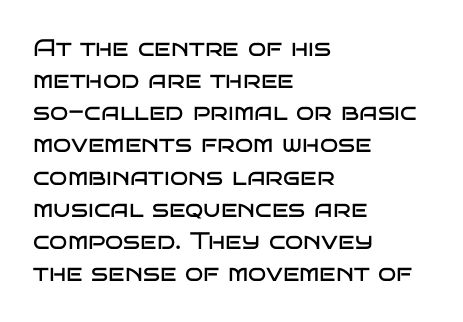
Q: Is the text bold? A: No.
Q: Is the text italic (slanted)? A: No, it is upright.
Q: Is the text underlined? A: No.
Q: How is the paragraph aligned? A: Left-aligned.
Q: Is the spacing between letters normal or unusually wide? A: Normal.
Q: Is the spacing between lines tight, normal or loose? A: Normal.
